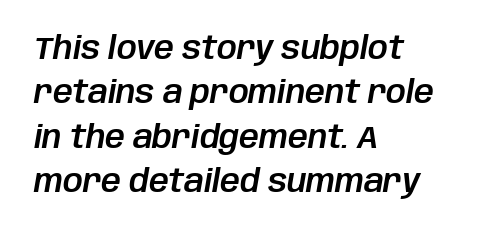
The image shows 31 px text type, italic (leaning right); set left-aligned, normal line spacing (1.43x), normal letter spacing, not underlined; low stroke contrast and a large x-height.
